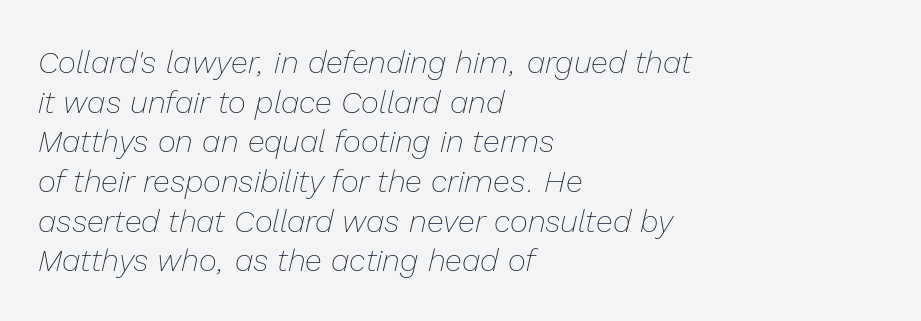
Words appear dense and cohesive because spacing is normal. Anything drawn beneath the words? Only blank space. The whole block is typeset with a tilt. Bold? No — there's no thickening of the strokes. The typesetter chose a ragged-right arrangement here. A typesetter would call this proportional, since set widths differ per character.
